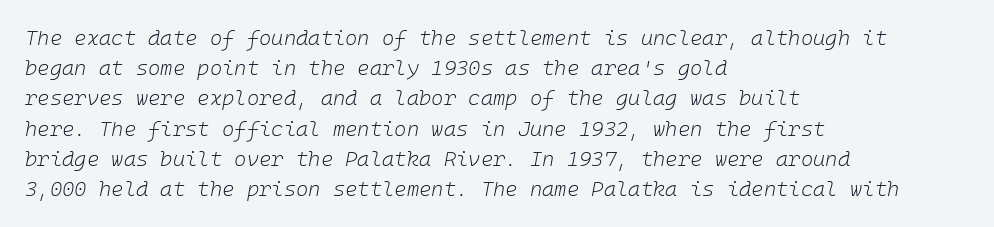
The image shows 21 px text type, italic (leaning right); set left-aligned, normal line spacing (1.44x), normal letter spacing, not underlined.
